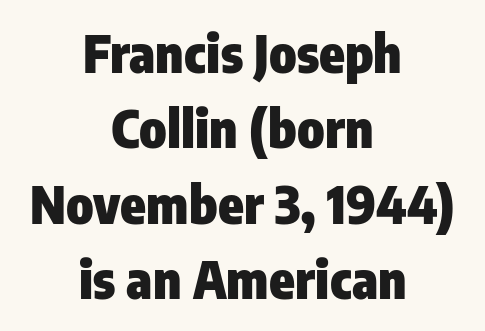
Q: Is the text bold? A: Yes.
Q: Is the text italic (slanted)? A: No, it is upright.
Q: Is the typeface a serif or a sans-serif typeface? A: Sans-serif.
Q: Is the text underlined? A: No.
Q: How is the paragraph aligned? A: Centered.
Q: Is the spacing between letters normal or unusually wide? A: Normal.
Q: Is the spacing between lines tight, normal or loose? A: Normal.
Q: Width (condensed, normal, or wide)? A: Condensed.
Q: Stroke contrast? A: Low.
Q: x-height? A: Medium.
Q: Monospaced? A: No.
